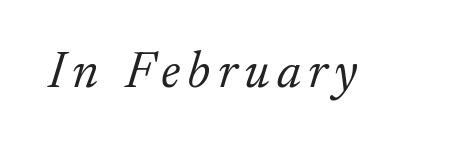
The face used here has a pronounced slope to its letters. Think standard paragraph weight, or any step lighter than that. Note: serifs present on the glyphs. The words here are not underlined. You could not count columns in this text — the font is proportionally spaced.
